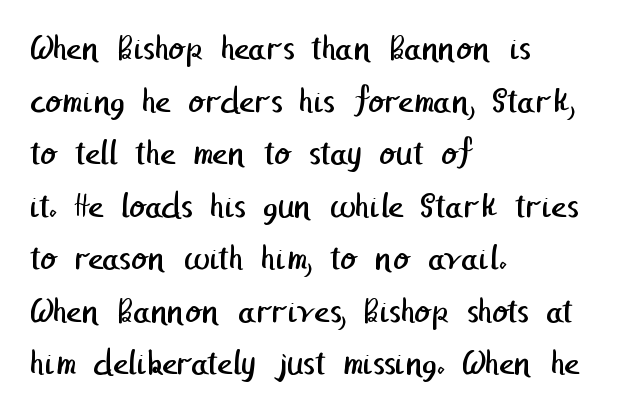
The image shows 37 px regular-weight sans-serif type; set left-aligned, normal line spacing (1.42x), normal letter spacing, not underlined; low stroke contrast and a medium x-height.
